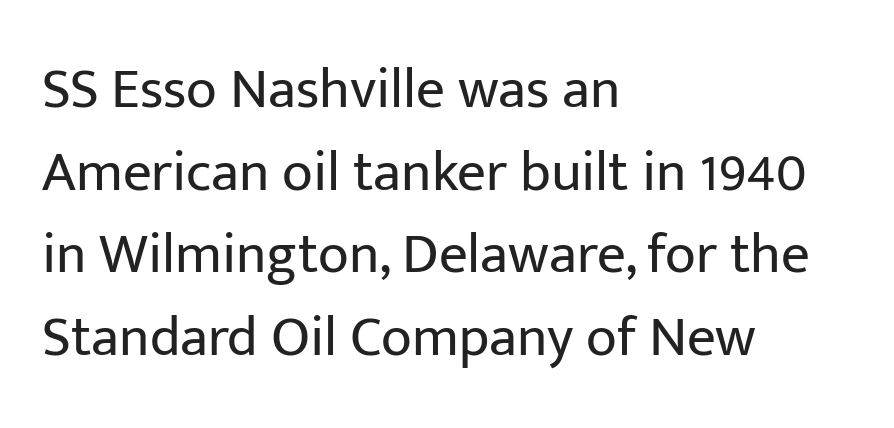
The image shows 57 px regular-weight sans-serif type, upright; set left-aligned, normal line spacing (1.45x), normal letter spacing, not underlined; low stroke contrast and a medium x-height.
